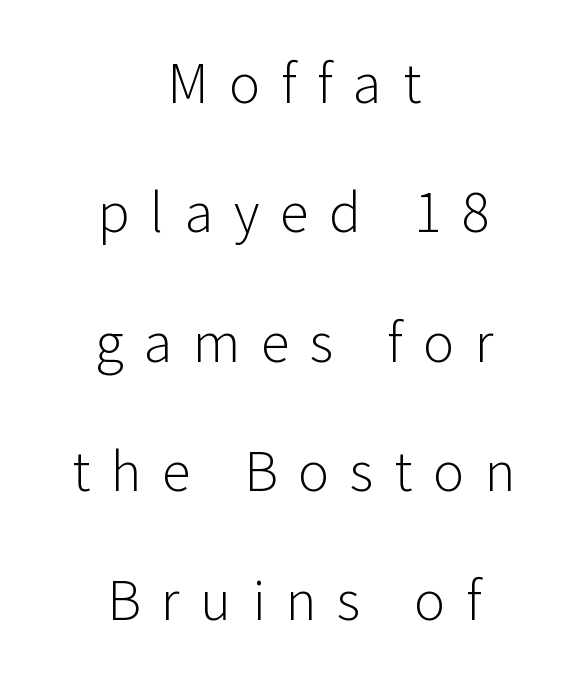
Q: Is the text bold? A: No.
Q: Is the text italic (slanted)? A: No, it is upright.
Q: Is the typeface a serif or a sans-serif typeface? A: Sans-serif.
Q: Is the text underlined? A: No.
Q: How is the paragraph aligned? A: Centered.
Q: Is the spacing between letters normal or unusually wide? A: Unusually wide.
Q: Is the spacing between lines tight, normal or loose? A: Loose.
Q: Width (condensed, normal, or wide)? A: Normal.
Q: Stroke contrast? A: Low.
Q: x-height? A: Medium.
Q: Monospaced? A: No.
